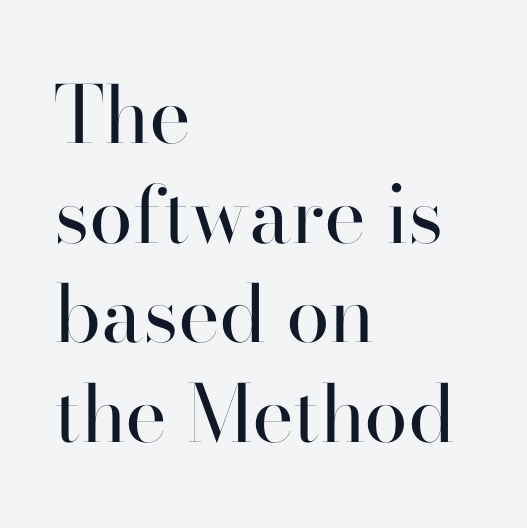
The image shows 79 px regular-weight sans-serif type, upright; set left-aligned, normal line spacing (1.26x), normal letter spacing, not underlined; high stroke contrast and a small x-height.
